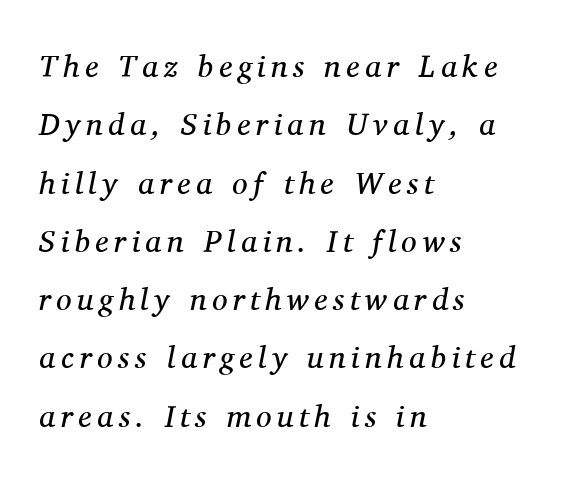
Q: Is the text bold? A: No.
Q: Is the text italic (slanted)? A: Yes, it leans right by about 11 degrees.
Q: Is the typeface a serif or a sans-serif typeface? A: Serif.
Q: Is the text underlined? A: No.
Q: How is the paragraph aligned? A: Left-aligned.
Q: Width (condensed, normal, or wide)? A: Normal.
Q: Stroke contrast? A: Medium.
Q: x-height? A: Medium.
Q: Monospaced? A: No.
